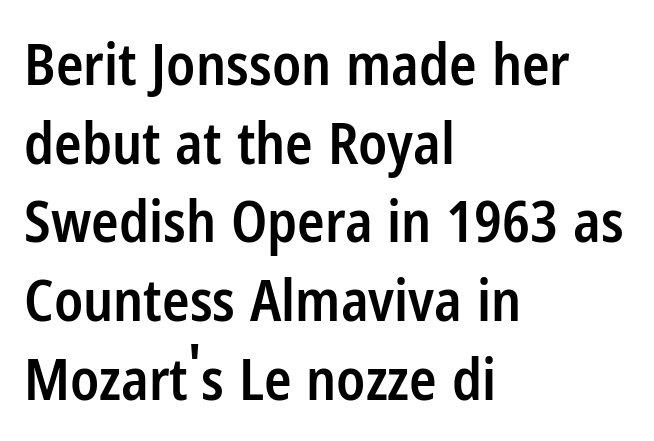
The strokes are fattened partway — semibold, not bold. All the whitespace from short lines collects on the right. A typesetter would call this proportional, since set widths differ per character. Typographically, this falls in the sans-serif category.
